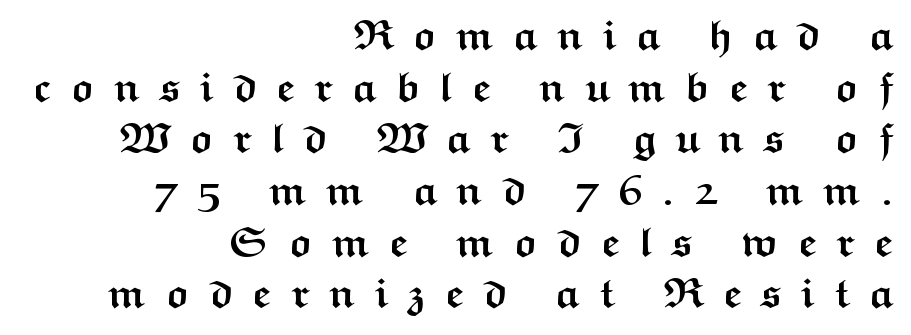
Underline: absent. Glyph-to-glyph distance is far greater than everyday printed text. You can tell from the bare stems that sans-serif type was used. Proportional: the letters do not fall into vertical columns.
